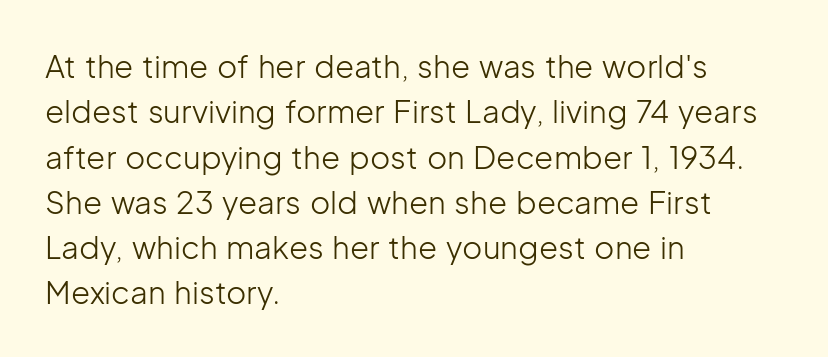
{"serif": "no", "italic": "no", "bold": "no", "weight": "light", "width": "normal", "stroke_contrast": "low", "x_height": "medium", "monospaced": "no", "underline": "no", "align": "left", "line_spacing": "normal", "line_spacing_ratio": 1.46, "letter_spacing": "normal", "letter_spacing_em": 0.0, "glyph_px": 31}
